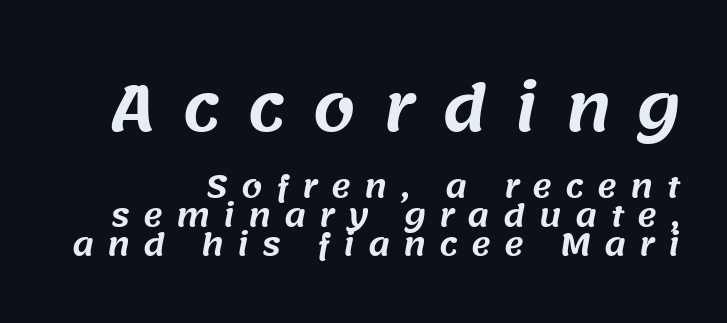
The gaps between neighbouring characters are conspicuously large. Serif or sans? Sans — the stroke terminals are bare. These lines are rendered in a variable-pitch font. The specimen omits any rule beneath the text block's lines.
